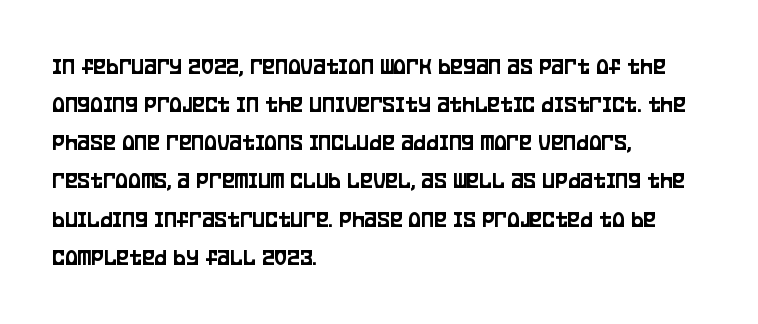
{"italic": "no", "underline": "no", "align": "left", "line_spacing": "normal", "line_spacing_ratio": 1.59, "letter_spacing": "normal", "letter_spacing_em": 0.0, "glyph_px": 24}
